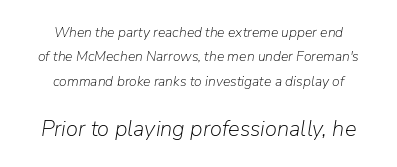
{"italic": "yes", "lean": "right", "slant_degrees": 9, "bold": "no", "underline": "no", "align": "center", "line_spacing_ratio": 1.75, "letter_spacing": "normal", "letter_spacing_em": 0.0, "larger_block": "second", "size_ratio": 1.57, "glyph_px": 22}
